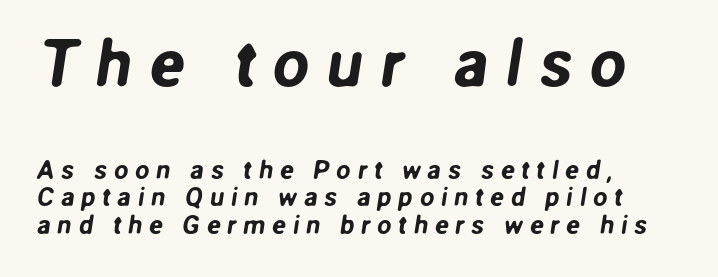
{"serif": "no", "width": "normal", "stroke_contrast": "low", "x_height": "medium", "monospaced": "no", "underline": "no", "align": "left", "line_spacing": "tight", "line_spacing_ratio": 1.06, "letter_spacing": "wide", "letter_spacing_em": 0.25, "larger_block": "first", "size_ratio": 2.54, "glyph_px": 66}
